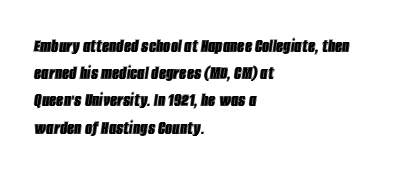
The text carries the slant typical of an italic or oblique font. Each new line begins a customary step beneath the previous one. The glyphs are unaccompanied by any horizontal stroke below them. One-word summary of the alignment: left. Honestly, the letter spacing is just normal — you wouldn't notice it.
